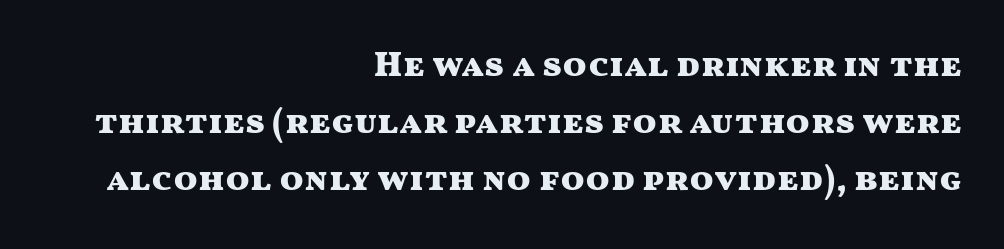
The image shows 35 px heavy, wide sans-serif type, upright; set right-aligned, normal line spacing (1.63x), normal letter spacing, not underlined; medium stroke contrast and a medium x-height.
